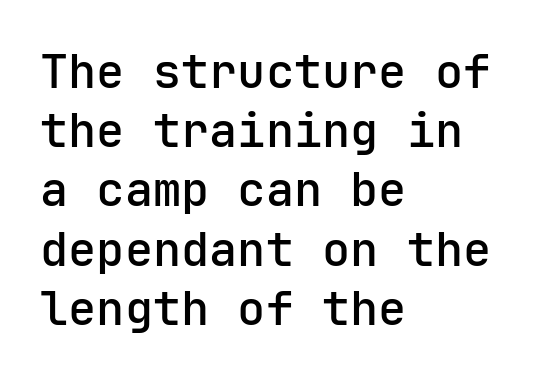
Q: Is the text italic (slanted)? A: No, it is upright.
Q: Is the typeface a serif or a sans-serif typeface? A: Sans-serif.
Q: Is the text underlined? A: No.
Q: How is the paragraph aligned? A: Left-aligned.
Q: Is the spacing between letters normal or unusually wide? A: Normal.
Q: Is the spacing between lines tight, normal or loose? A: Normal.
Q: Width (condensed, normal, or wide)? A: Normal.
Q: Stroke contrast? A: Low.
Q: x-height? A: Medium.
Q: Monospaced? A: Yes.
